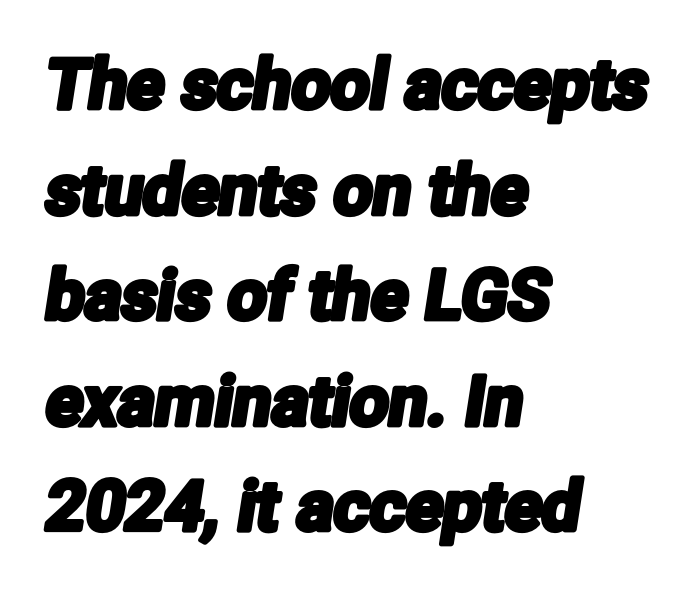
The rendering keeps characters at their native spacing. The passage is arranged the way most books set body copy — flush left. You could not count columns in this text — the font is proportionally spaced. Reading down the column, the eye jumps a familiar distance to each next line. Plain, unruled lines of type. This is sans-serif lettering, the kind often seen on screens and signage.
